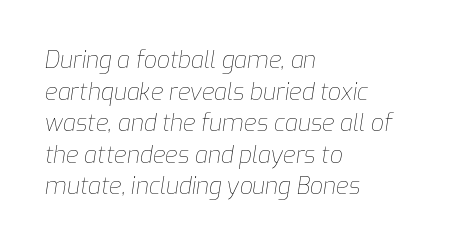
Q: Is the text bold? A: No.
Q: Is the text italic (slanted)? A: Yes, it leans right by about 9 degrees.
Q: Is the text underlined? A: No.
Q: How is the paragraph aligned? A: Left-aligned.
Q: Is the spacing between letters normal or unusually wide? A: Normal.
Q: Is the spacing between lines tight, normal or loose? A: Normal.
